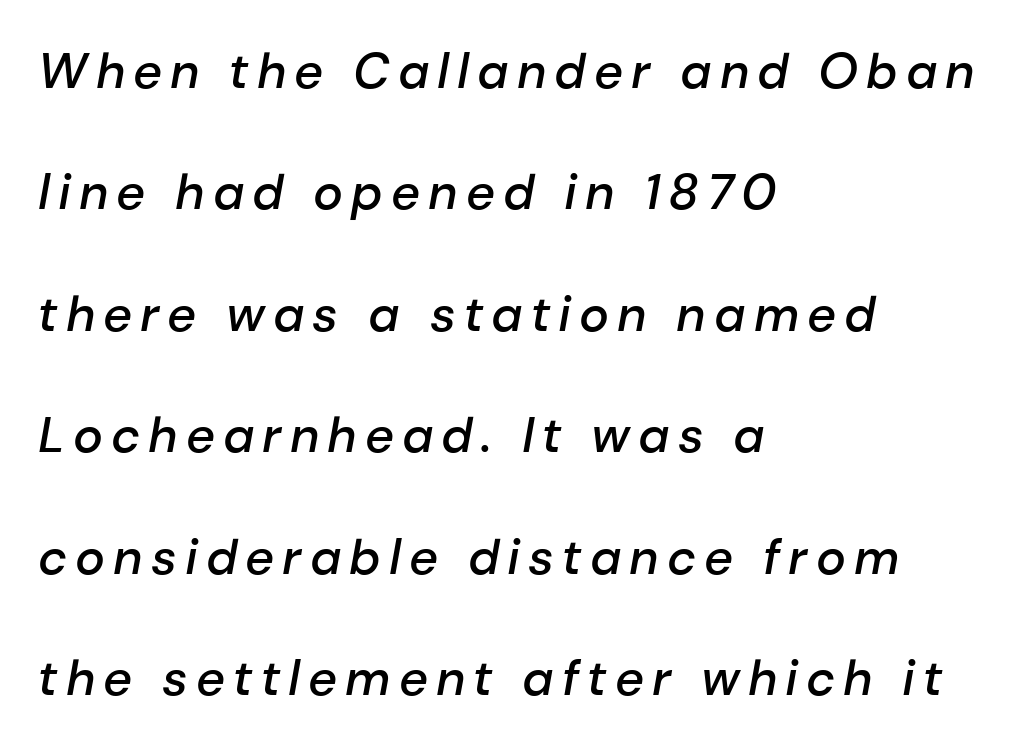
Designer's note — italics engaged. Descender tails drop into unmarked territory. In terms of weight, the rendering is demibold, just under bold. The paragraph shown leans on its left margin.
